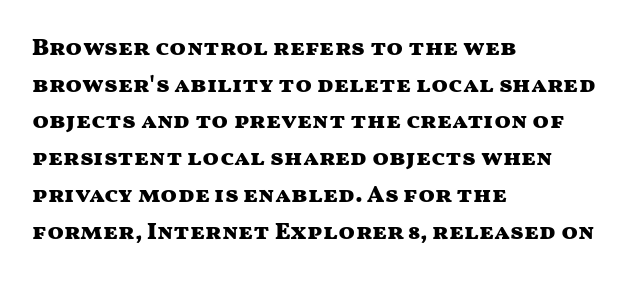
{"italic": "no", "bold": "yes", "underline": "no", "align": "left", "line_spacing": "normal", "line_spacing_ratio": 1.53, "letter_spacing": "normal", "letter_spacing_em": 0.0, "glyph_px": 24}
